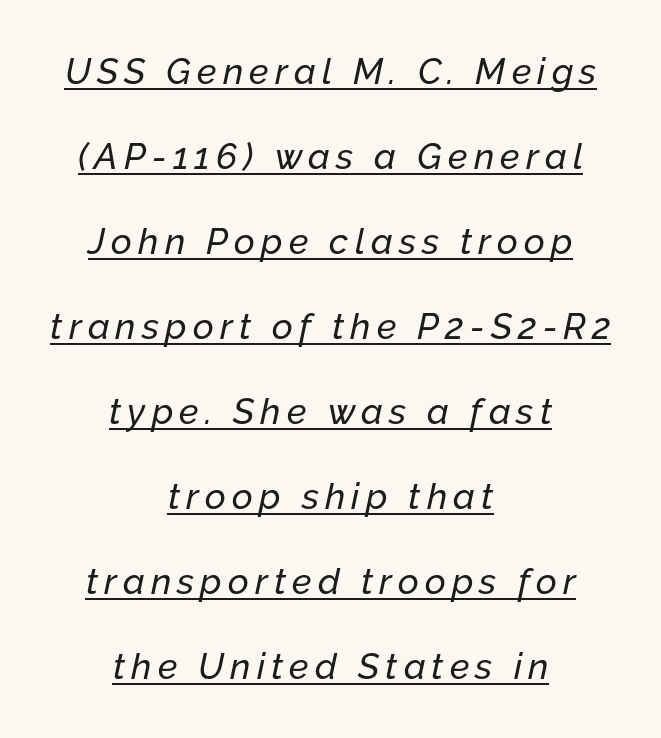
The image shows 36 px text type, italic (leaning right); set centered, loose line spacing (2.36x), underlined; low stroke contrast and a medium x-height.
